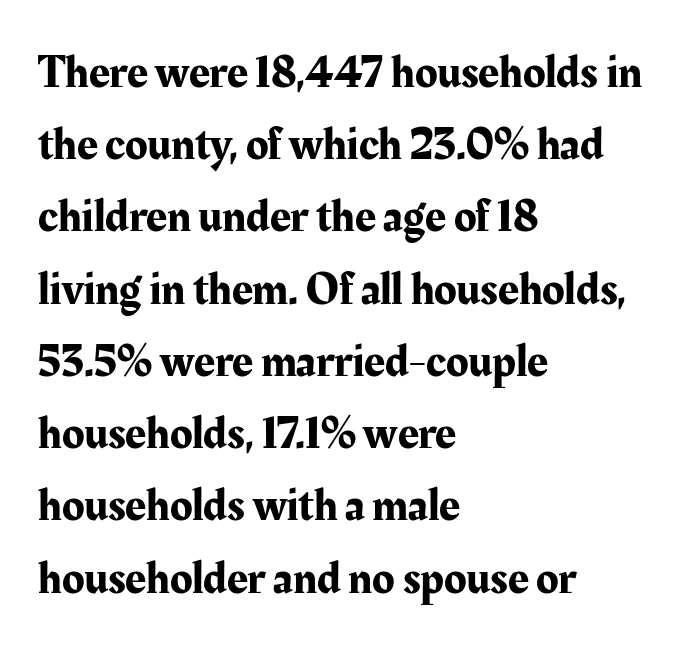
The image shows 46 px serif type, upright; set left-aligned, normal line spacing (1.57x), normal letter spacing, not underlined; medium stroke contrast and a medium x-height.
